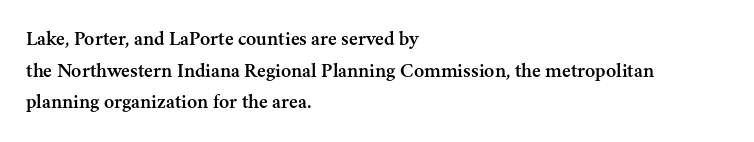
Has an underline been added? It has not. Do the letters lean? They stand straight. Notice how descenders clear the ascenders below comfortably — that's standard leading. The line texture is even and compact thanks to regular tracking.
